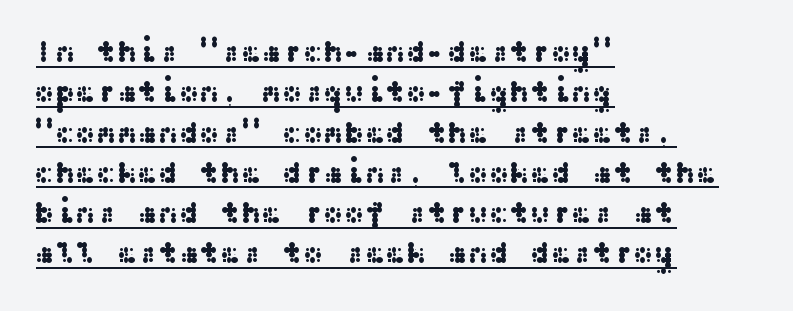
Q: Is the text italic (slanted)? A: No, it is upright.
Q: Is the typeface a serif or a sans-serif typeface? A: Sans-serif.
Q: Is the text underlined? A: Yes.
Q: How is the paragraph aligned? A: Left-aligned.
Q: Is the spacing between letters normal or unusually wide? A: Normal.
Q: Is the spacing between lines tight, normal or loose? A: Normal.
Q: Width (condensed, normal, or wide)? A: Wide.
Q: Stroke contrast? A: Medium.
Q: x-height? A: Medium.
